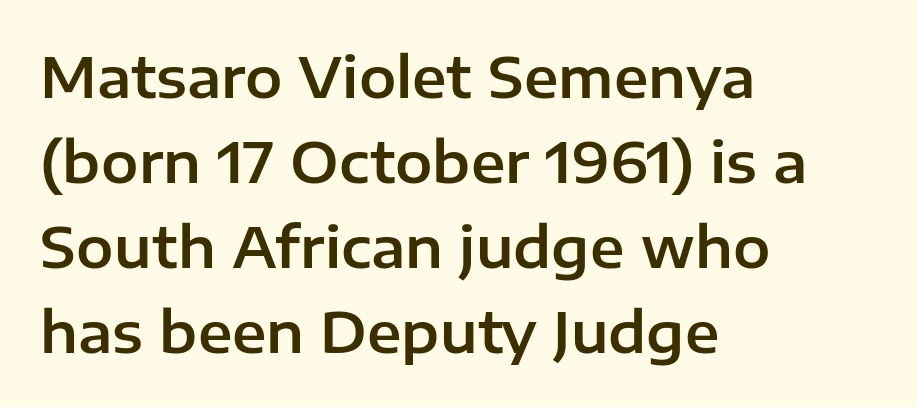
The image shows 56 px sans-serif type, upright; set left-aligned, normal line spacing (1.52x), normal letter spacing, not underlined; low stroke contrast and a medium x-height.
